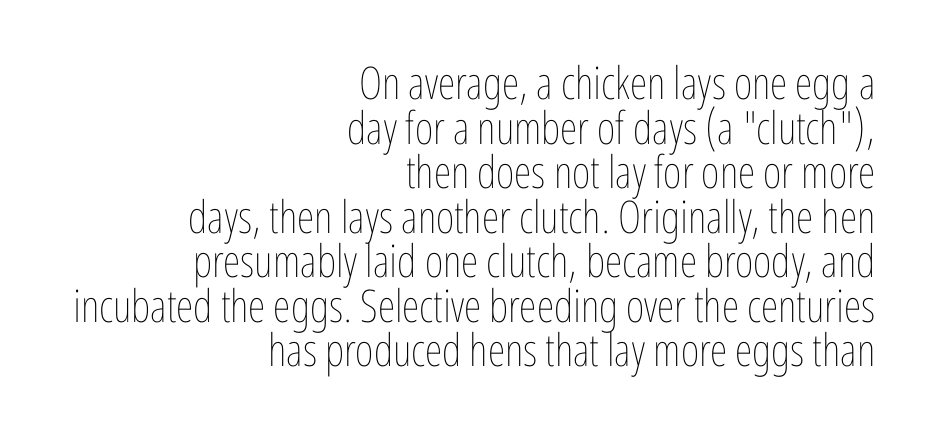
The image shows 45 px thin, condensed type, upright; set right-aligned, tight line spacing (0.99x), normal letter spacing, not underlined; low stroke contrast and a medium x-height.
